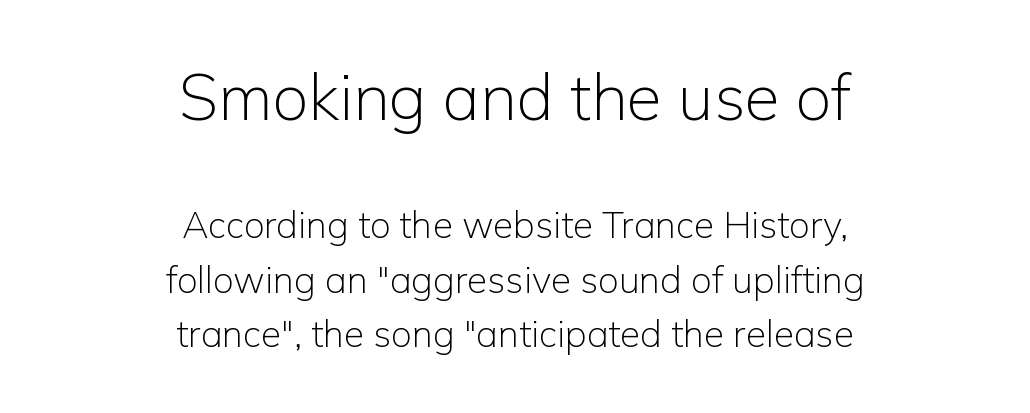
To sum up the face: it is a sans, with no serifs. Baseline-to-baseline distance is the conventional proportion of letter height. If you squint, the top block still reads clearly — it's the larger of the two. No chunkiness to these letters — they're not bold. Is this a fixed-width face? No — the glyphs have proportional, varying widths. Vertical strokes here are truly vertical.
